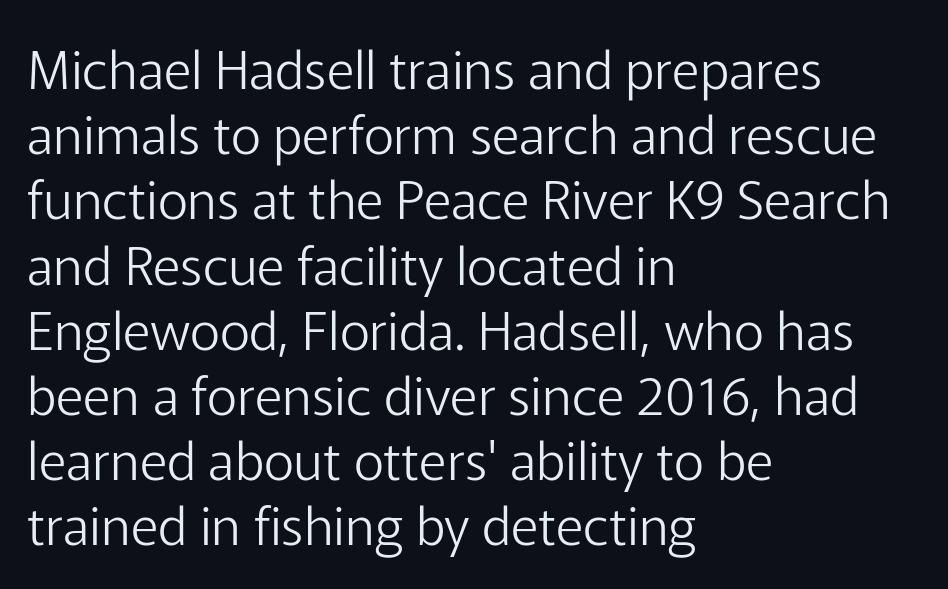
Q: Is the text bold? A: No.
Q: Is the text italic (slanted)? A: No, it is upright.
Q: Is the typeface a serif or a sans-serif typeface? A: Sans-serif.
Q: Is the text underlined? A: No.
Q: How is the paragraph aligned? A: Left-aligned.
Q: Is the spacing between letters normal or unusually wide? A: Normal.
Q: Width (condensed, normal, or wide)? A: Normal.
Q: Stroke contrast? A: Low.
Q: x-height? A: Medium.
Q: Monospaced? A: No.
